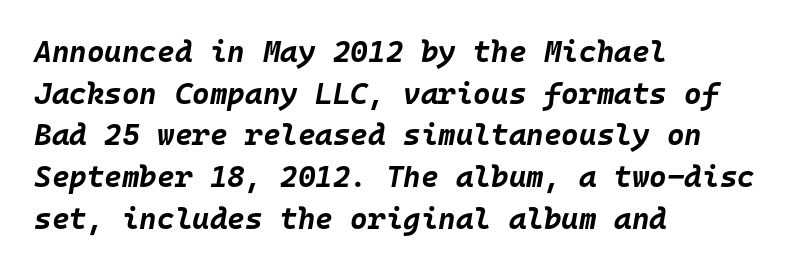
Summary of vertical rhythm: regular, with standard interline spacing. The text block is weighted toward the left margin, trailing off unevenly rightward. Default kerning and tracking; the words read as compact shapes. Monospaced: the letters line up in strict vertical columns. Compared with an ordinary text face, these strokes are far heavier — a full bold. Emphasis-style slanted type is in use.
